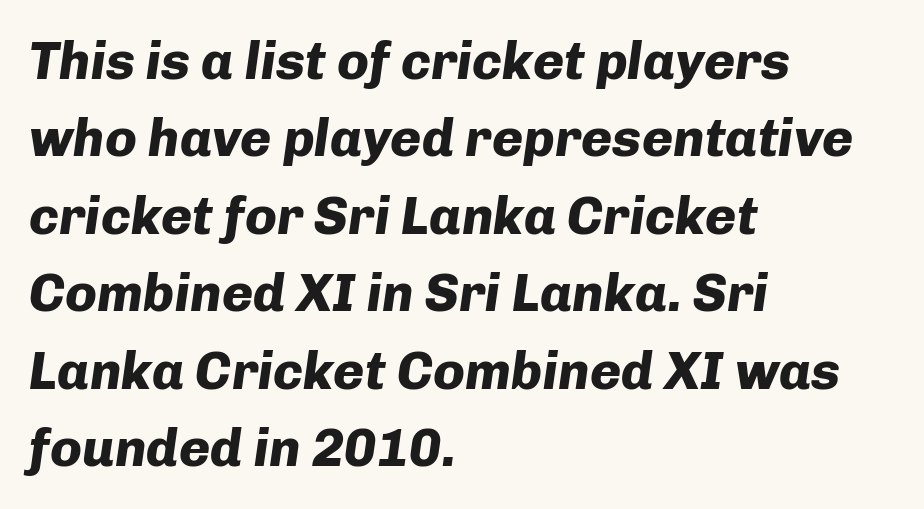
The typesetter chose a ragged-right arrangement here. Summary of vertical rhythm: regular, with standard interline spacing. The type is set solid horizontally, with unmodified tracking. There's an unmistakable incline to the writing here.
